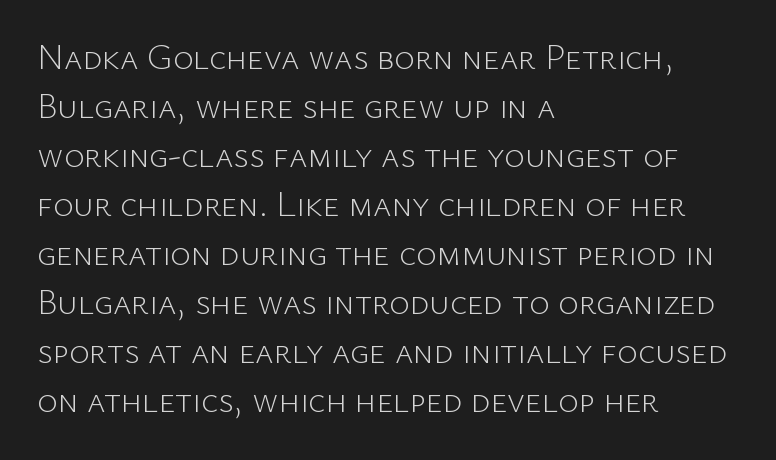
Plain, unruled lines of type. Weight class: somewhere from thin through regular. A typesetter would call this leading conventional body-copy spacing. The rendering shows plain stroke endings on the letterforms — a sans-serif design.
